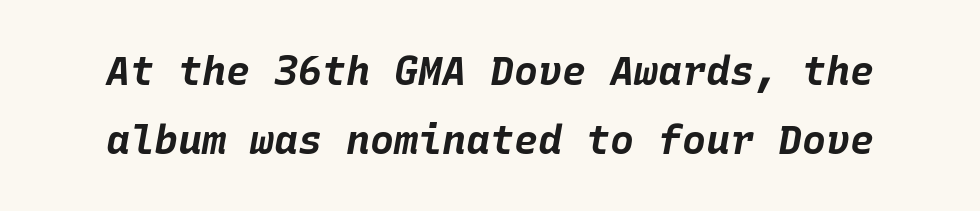
Style check: oblique. The zone under the glyphs is completely vacant. These lines keep a tight, regular rhythm from letter to letter. These words are printed bold, with thick strokes throughout. Each letter, wide or thin by design, is forced into the same width here.
